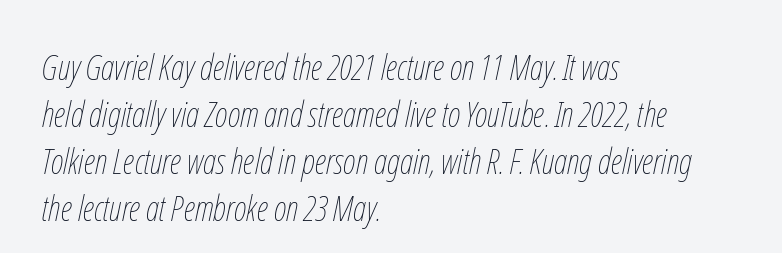
Q: Is the text bold? A: No.
Q: Is the text italic (slanted)? A: Yes, it leans right by about 12 degrees.
Q: Is the text underlined? A: No.
Q: How is the paragraph aligned? A: Left-aligned.
Q: Is the spacing between letters normal or unusually wide? A: Normal.
Q: Is the spacing between lines tight, normal or loose? A: Normal.
Q: Width (condensed, normal, or wide)? A: Condensed.
Q: Stroke contrast? A: Low.
Q: x-height? A: Medium.
Q: Monospaced? A: No.
